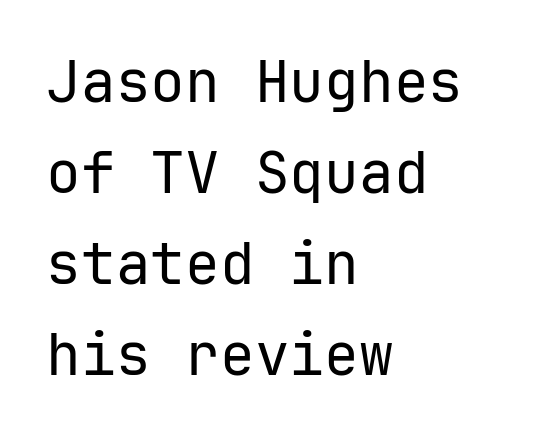
{"serif": "no", "italic": "no", "bold": "no", "weight": "regular", "width": "normal", "stroke_contrast": "low", "x_height": "medium", "underline": "no", "align": "left", "line_spacing": "normal", "line_spacing_ratio": 1.57, "letter_spacing": "normal", "letter_spacing_em": 0.0, "glyph_px": 58}
